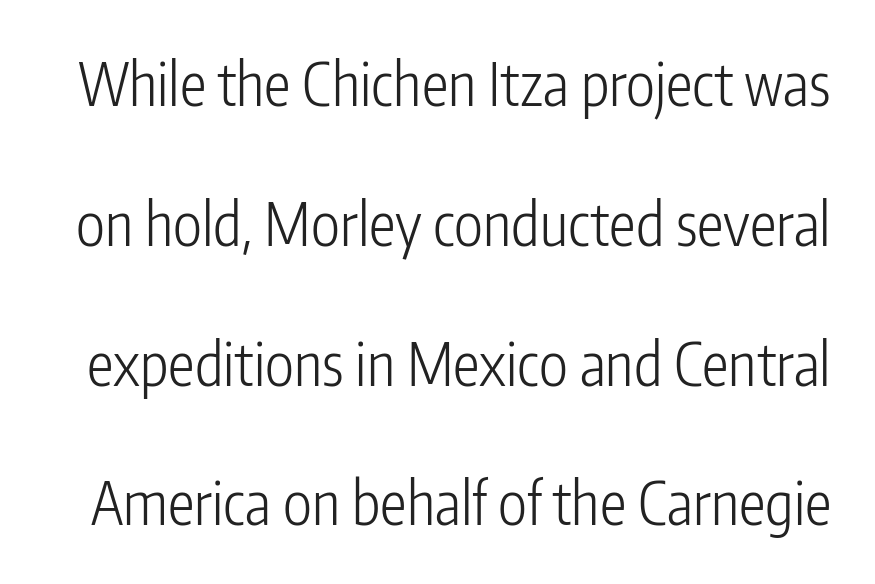
Q: Is the text bold? A: No.
Q: Is the text italic (slanted)? A: No, it is upright.
Q: Is the typeface a serif or a sans-serif typeface? A: Sans-serif.
Q: Is the text underlined? A: No.
Q: Is the spacing between letters normal or unusually wide? A: Normal.
Q: Is the spacing between lines tight, normal or loose? A: Loose.
Q: Width (condensed, normal, or wide)? A: Condensed.
Q: Stroke contrast? A: Low.
Q: x-height? A: Medium.
Q: Monospaced? A: No.
